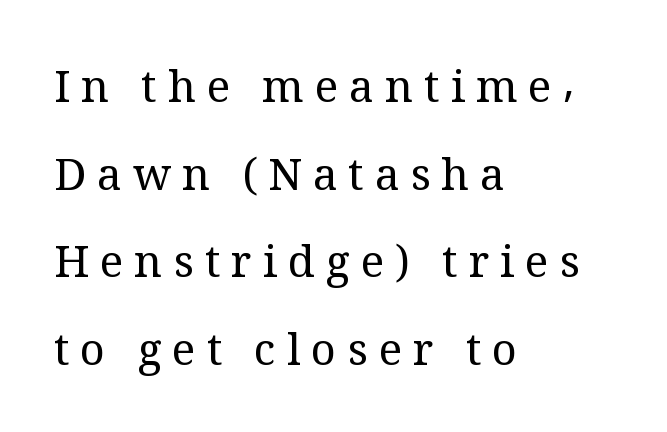
{"serif": "yes", "italic": "no", "bold": "no", "weight": "regular", "width": "normal", "stroke_contrast": "medium", "x_height": "medium", "monospaced": "no", "underline": "no", "align": "left", "line_spacing": "loose", "line_spacing_ratio": 1.99, "letter_spacing": "wide", "letter_spacing_em": 0.25, "glyph_px": 44}
